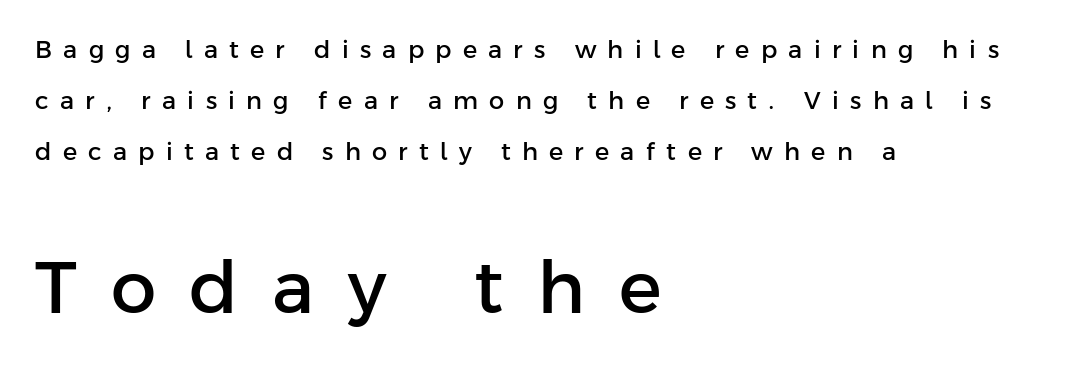
The image shows 72 px sans-serif type, upright; set left-aligned, loose line spacing (2.13x), unusually wide letter spacing (+0.47 em), not underlined; the second (bottom) block is 3.0x larger; low stroke contrast and a medium x-height.
